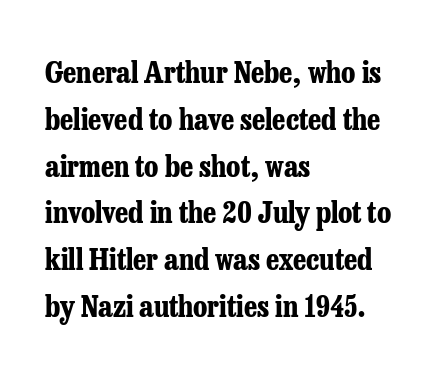
Q: Is the text bold? A: Yes.
Q: Is the text italic (slanted)? A: No, it is upright.
Q: Is the typeface a serif or a sans-serif typeface? A: Serif.
Q: Is the text underlined? A: No.
Q: How is the paragraph aligned? A: Left-aligned.
Q: Is the spacing between letters normal or unusually wide? A: Normal.
Q: Is the spacing between lines tight, normal or loose? A: Normal.
Q: Width (condensed, normal, or wide)? A: Condensed.
Q: Stroke contrast? A: Low.
Q: x-height? A: Medium.
Q: Monospaced? A: No.
